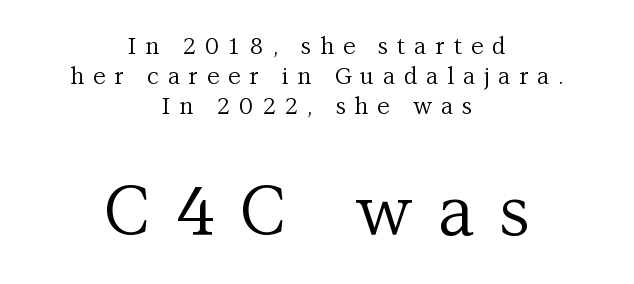
Q: Is the text bold? A: No.
Q: Is the text italic (slanted)? A: No, it is upright.
Q: Is the typeface a serif or a sans-serif typeface? A: Serif.
Q: Is the text underlined? A: No.
Q: How is the paragraph aligned? A: Centered.
Q: Is the spacing between letters normal or unusually wide? A: Unusually wide.
Q: Is the spacing between lines tight, normal or loose? A: Normal.
Q: Which block of text is set in a larger size, the first (top) or the second (bottom)? A: The second (bottom) one.
Q: Width (condensed, normal, or wide)? A: Normal.
Q: Stroke contrast? A: Medium.
Q: x-height? A: Medium.
Q: Monospaced? A: No.
